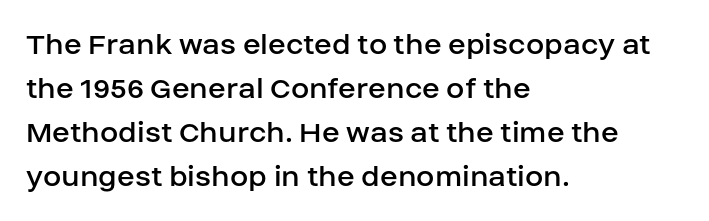
{"serif": "no", "italic": "no", "bold": "no", "weight": "regular", "width": "normal", "stroke_contrast": "low", "x_height": "large", "monospaced": "no", "underline": "no", "align": "left", "line_spacing": "normal", "line_spacing_ratio": 1.33, "letter_spacing": "normal", "letter_spacing_em": 0.0, "glyph_px": 33}
